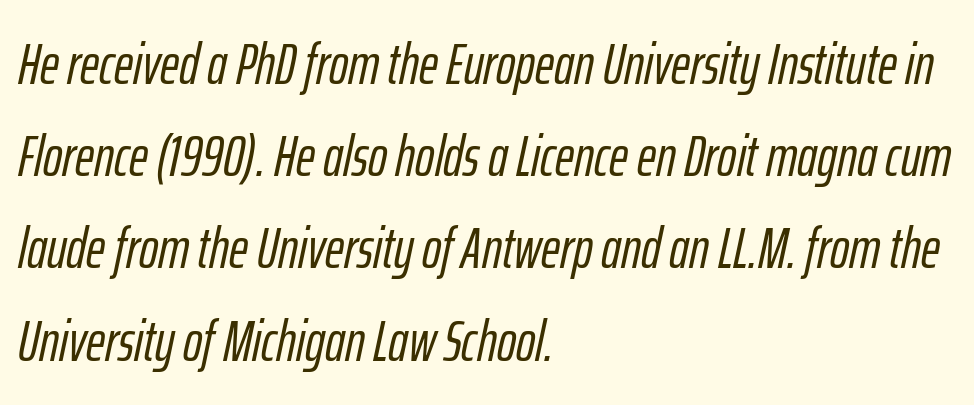
Alignment: flush left. A clean baseline with only descenders dipping below it. A typesetter would call this proportional, since set widths differ per character. This sample uses plain, unmodified letter spacing. The lettering tilts uniformly, giving the passage an italic look. Horizontal bands of white between lines are of average thickness.
